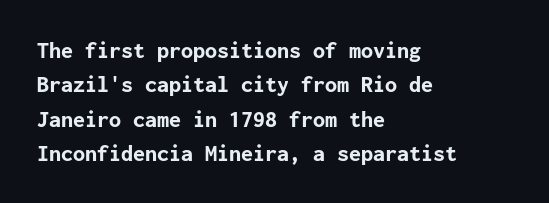
Q: Is the text bold? A: Yes.
Q: Is the text italic (slanted)? A: No, it is upright.
Q: Is the text underlined? A: No.
Q: How is the paragraph aligned? A: Left-aligned.
Q: Is the spacing between letters normal or unusually wide? A: Normal.
Q: Is the spacing between lines tight, normal or loose? A: Normal.
